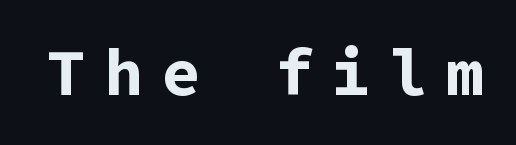
Q: Is the text bold? A: Yes.
Q: Is the text italic (slanted)? A: No, it is upright.
Q: Is the typeface a serif or a sans-serif typeface? A: Sans-serif.
Q: Is the text underlined? A: No.
Q: Is the spacing between letters normal or unusually wide? A: Unusually wide.
Q: Width (condensed, normal, or wide)? A: Normal.
Q: Stroke contrast? A: Low.
Q: x-height? A: Medium.
